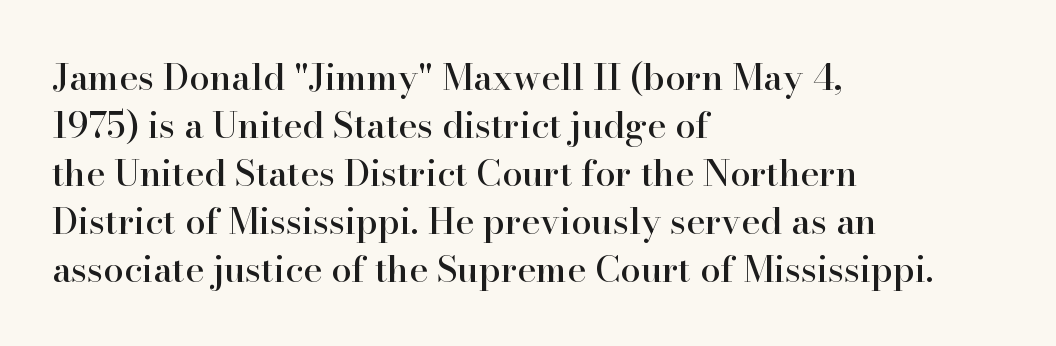
{"serif": "yes", "italic": "no", "width": "normal", "stroke_contrast": "high", "x_height": "small", "monospaced": "no", "underline": "no", "align": "left", "line_spacing": "normal", "line_spacing_ratio": 1.33, "letter_spacing": "normal", "letter_spacing_em": 0.0, "glyph_px": 36}
